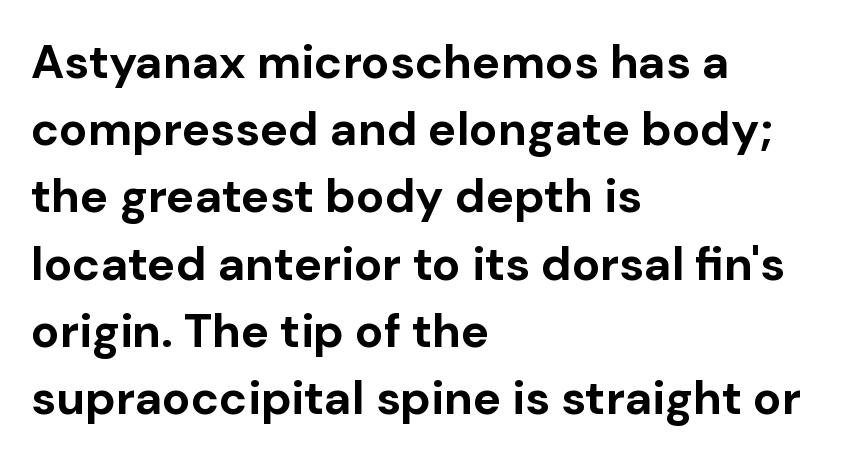
Each new line begins a customary step beneath the previous one. The typeface chosen for these lines omits serifs. Default kerning and tracking; the words read as compact shapes. The strip under each line holds only bare page. The text block is weighted toward the left margin, trailing off unevenly rightward.
